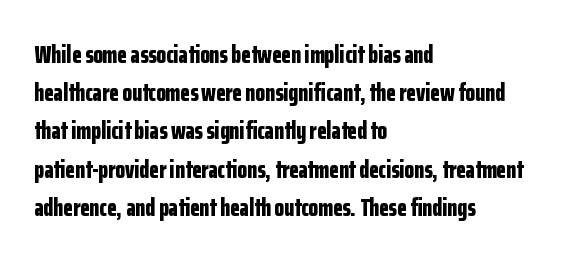
{"italic": "no", "bold": "yes", "underline": "no", "align": "left", "line_spacing": "normal", "line_spacing_ratio": 1.53, "letter_spacing": "normal", "letter_spacing_em": 0.0, "glyph_px": 25}
